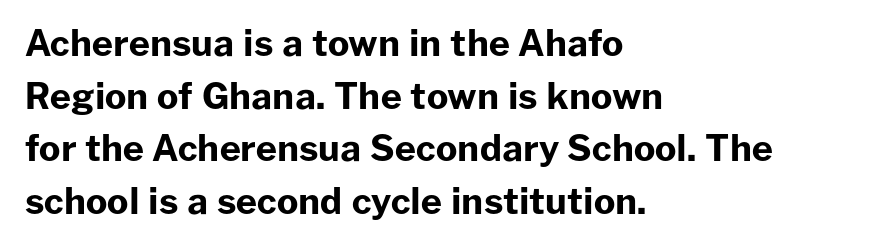
Q: Is the text bold? A: Yes.
Q: Is the text italic (slanted)? A: No, it is upright.
Q: Is the typeface a serif or a sans-serif typeface? A: Sans-serif.
Q: Is the text underlined? A: No.
Q: How is the paragraph aligned? A: Left-aligned.
Q: Is the spacing between letters normal or unusually wide? A: Normal.
Q: Is the spacing between lines tight, normal or loose? A: Normal.
Q: Width (condensed, normal, or wide)? A: Normal.
Q: Stroke contrast? A: Low.
Q: x-height? A: Medium.
Q: Monospaced? A: No.
